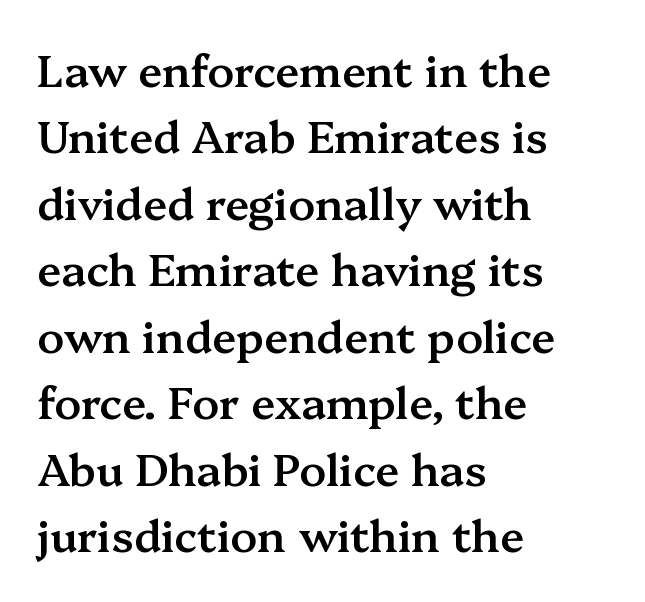
{"serif": "yes", "italic": "no", "bold": "semi", "weight": "semibold", "width": "normal", "stroke_contrast": "medium", "x_height": "medium", "monospaced": "no", "underline": "no", "align": "left", "line_spacing": "normal", "line_spacing_ratio": 1.51, "letter_spacing": "normal", "letter_spacing_em": 0.0, "glyph_px": 44}
